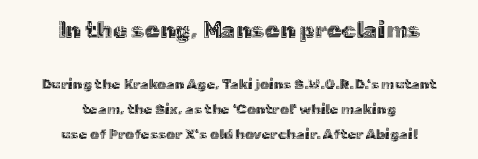
Does the bottom block carry the larger type? No, the top block does. The glyphs are unaccompanied by any horizontal stroke below them. Nothing unusual about the tracking: characters are spaced as the font intends. The rag falls on both sides of this text block equally. No italicization has been applied; the sample stays upright.
